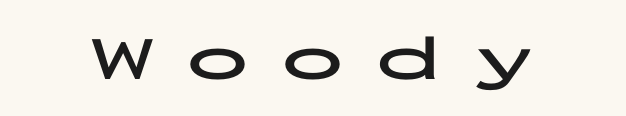
Q: Is the text bold? A: Yes.
Q: Is the text italic (slanted)? A: No, it is upright.
Q: Is the typeface a serif or a sans-serif typeface? A: Sans-serif.
Q: Is the text underlined? A: No.
Q: Is the spacing between letters normal or unusually wide? A: Unusually wide.
Q: Width (condensed, normal, or wide)? A: Wide.
Q: Stroke contrast? A: Low.
Q: x-height? A: Medium.
Q: Monospaced? A: Yes.
